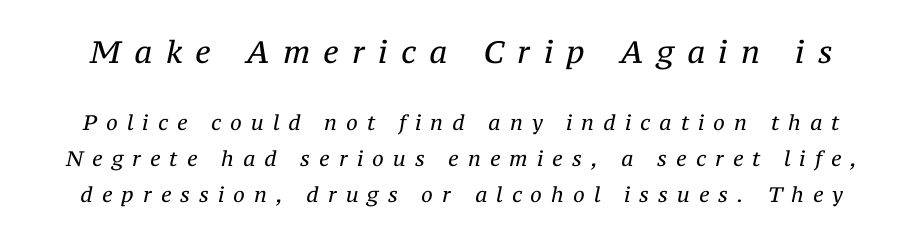
Q: Is the text bold? A: No.
Q: Is the text italic (slanted)? A: Yes, it leans right by about 12 degrees.
Q: Is the typeface a serif or a sans-serif typeface? A: Serif.
Q: Is the text underlined? A: No.
Q: Is the spacing between letters normal or unusually wide? A: Unusually wide.
Q: Which block of text is set in a larger size, the first (top) or the second (bottom)? A: The first (top) one.
Q: Width (condensed, normal, or wide)? A: Normal.
Q: Stroke contrast? A: Medium.
Q: x-height? A: Medium.
Q: Monospaced? A: No.
